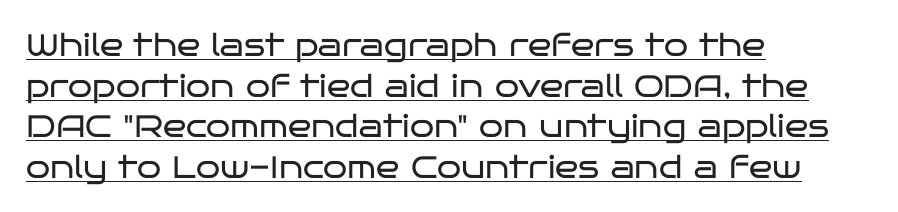
Weight class: somewhere from thin through regular. It's the straight-up-and-down kind of type. The lettering is marked with a stroke running underneath it. The letters carry no serifs — their stems end cleanly without finishing strokes. Observe the ordinary spacing: letters are neighbours, not strangers.
